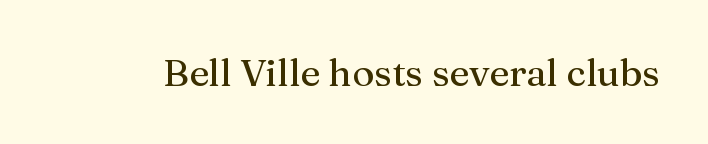
{"serif": "yes", "italic": "no", "width": "normal", "stroke_contrast": "medium", "x_height": "medium", "monospaced": "no", "underline": "no", "letter_spacing": "normal", "letter_spacing_em": 0.0, "glyph_px": 38}
